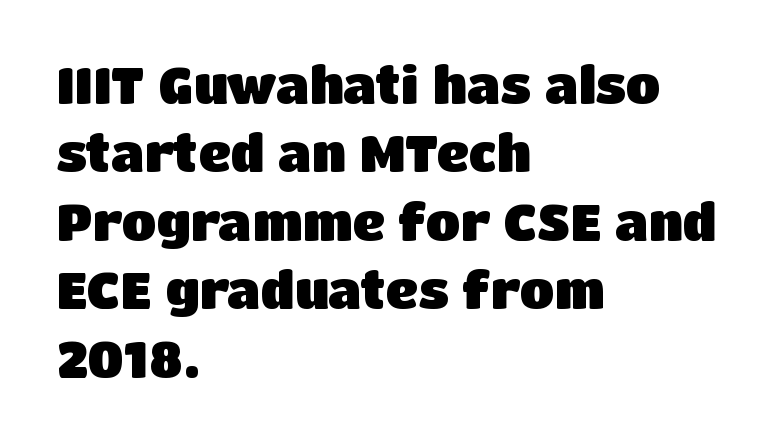
{"serif": "no", "italic": "no", "bold": "yes", "weight": "heavy", "width": "normal", "stroke_contrast": "low", "x_height": "large", "monospaced": "no", "underline": "no", "align": "left", "line_spacing": "normal", "line_spacing_ratio": 1.37, "letter_spacing": "normal", "letter_spacing_em": 0.0, "glyph_px": 50}
